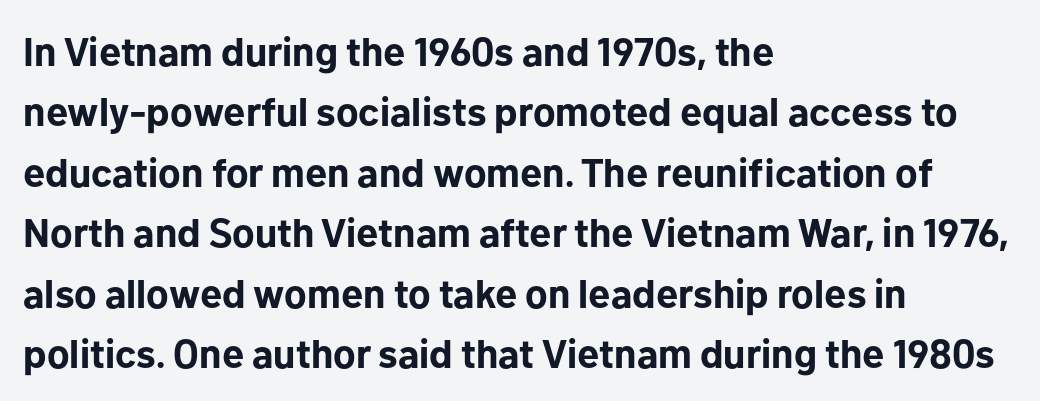
Q: Is the text bold? A: Yes.
Q: Is the text italic (slanted)? A: No, it is upright.
Q: Is the typeface a serif or a sans-serif typeface? A: Sans-serif.
Q: Is the text underlined? A: No.
Q: How is the paragraph aligned? A: Left-aligned.
Q: Is the spacing between letters normal or unusually wide? A: Normal.
Q: Is the spacing between lines tight, normal or loose? A: Normal.
Q: Width (condensed, normal, or wide)? A: Normal.
Q: Stroke contrast? A: Low.
Q: x-height? A: Medium.
Q: Monospaced? A: No.
